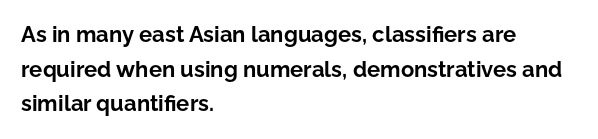
{"italic": "no", "bold": "yes", "underline": "no", "align": "left", "line_spacing": "normal", "line_spacing_ratio": 1.57, "letter_spacing": "normal", "letter_spacing_em": 0.0, "glyph_px": 22}
